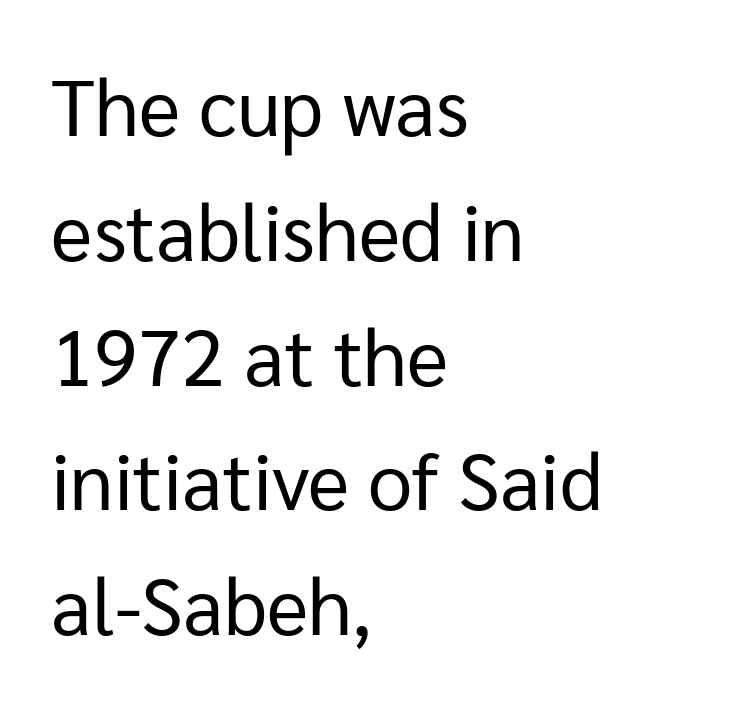
{"serif": "no", "italic": "no", "bold": "no", "weight": "regular", "width": "normal", "stroke_contrast": "low", "x_height": "medium", "monospaced": "no", "underline": "no", "align": "left", "line_spacing": "normal", "line_spacing_ratio": 1.58, "letter_spacing": "normal", "letter_spacing_em": 0.0, "glyph_px": 79}
